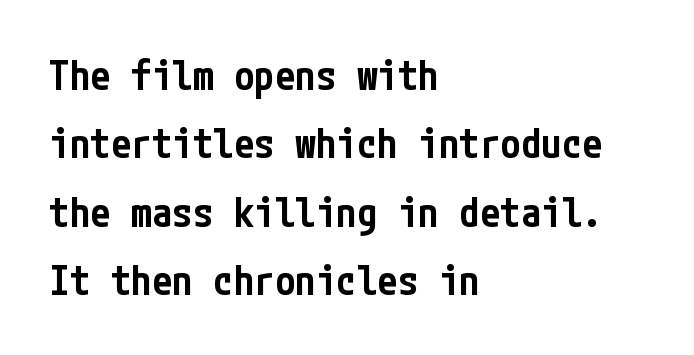
Q: Is the text bold? A: Semi-bold.
Q: Is the text italic (slanted)? A: No, it is upright.
Q: Is the typeface a serif or a sans-serif typeface? A: Sans-serif.
Q: Is the text underlined? A: No.
Q: How is the paragraph aligned? A: Left-aligned.
Q: Is the spacing between letters normal or unusually wide? A: Normal.
Q: Is the spacing between lines tight, normal or loose? A: Normal.
Q: Width (condensed, normal, or wide)? A: Condensed.
Q: Stroke contrast? A: Low.
Q: x-height? A: Medium.
